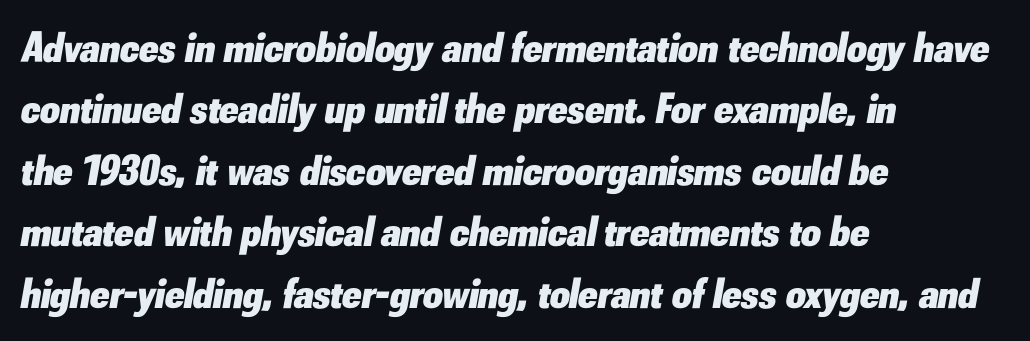
The rendering uses natural spacing where letterforms have individual widths. This block has exactly the height ordinary leading produces. Tracking value appears to be zero — textbook default spacing. These words are printed bold, with thick strokes throughout.
